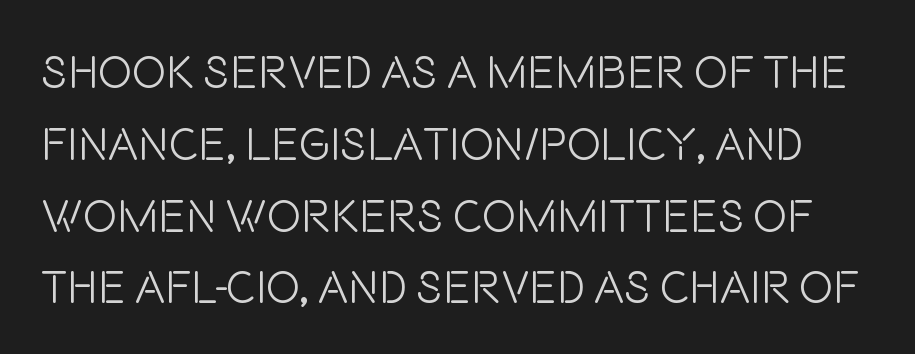
Q: Is the text bold? A: No.
Q: Is the text italic (slanted)? A: No, it is upright.
Q: Is the typeface a serif or a sans-serif typeface? A: Sans-serif.
Q: Is the text underlined? A: No.
Q: Is the spacing between letters normal or unusually wide? A: Normal.
Q: Is the spacing between lines tight, normal or loose? A: Normal.
Q: Width (condensed, normal, or wide)? A: Condensed.
Q: Stroke contrast? A: Low.
Q: x-height? A: Large.
Q: Monospaced? A: No.
